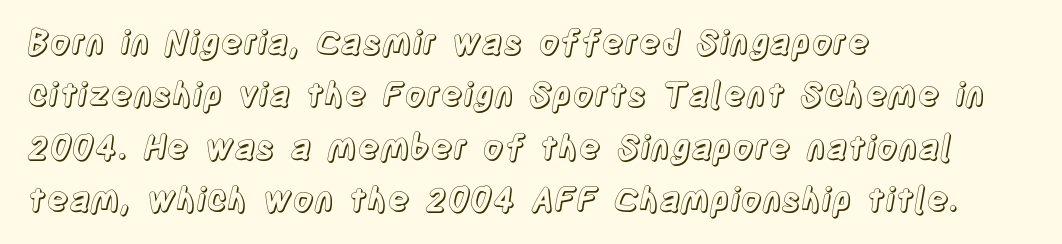
Is this a fixed-width face? No — the glyphs have proportional, varying widths. Observe the ordinary spacing: letters are neighbours, not strangers. Visually the block forms a straight wall on the left and a jagged coastline on the right. Successive baselines arrive at the customary interval. Honestly, there is no underline to notice here at all.
